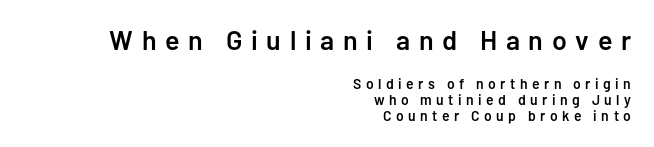
The image shows 27 px text type, upright; set right-aligned, tight line spacing (1.13x), unusually wide letter spacing (+0.32 em), not underlined; the first (top) block is 1.93x larger.
